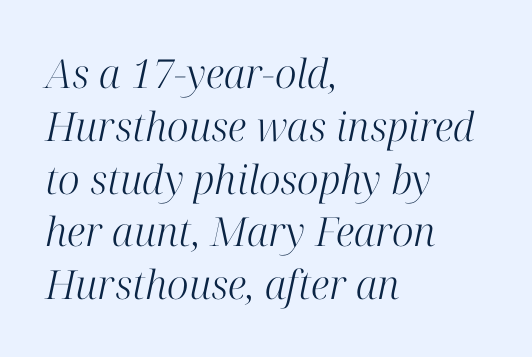
Q: Is the text bold? A: No.
Q: Is the text italic (slanted)? A: Yes, it leans right by about 12 degrees.
Q: Is the typeface a serif or a sans-serif typeface? A: Serif.
Q: Is the text underlined? A: No.
Q: How is the paragraph aligned? A: Left-aligned.
Q: Is the spacing between letters normal or unusually wide? A: Normal.
Q: Is the spacing between lines tight, normal or loose? A: Normal.
Q: Width (condensed, normal, or wide)? A: Normal.
Q: Stroke contrast? A: High.
Q: x-height? A: Medium.
Q: Monospaced? A: No.
